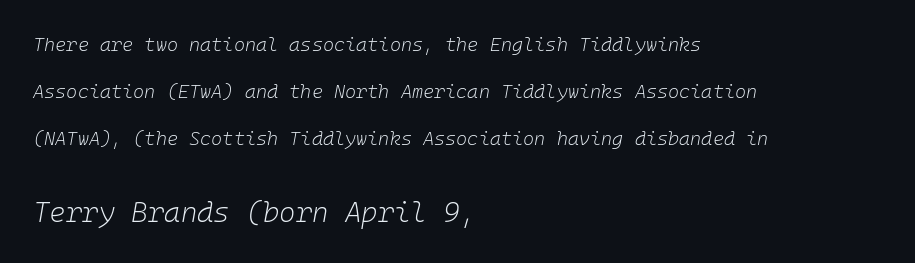
Q: Is the text bold? A: No.
Q: Is the text italic (slanted)? A: Yes, it leans right by about 10 degrees.
Q: Is the text underlined? A: No.
Q: How is the paragraph aligned? A: Left-aligned.
Q: Is the spacing between letters normal or unusually wide? A: Normal.
Q: Is the spacing between lines tight, normal or loose? A: Loose.
Q: Which block of text is set in a larger size, the first (top) or the second (bottom)? A: The second (bottom) one.
Q: Width (condensed, normal, or wide)? A: Normal.
Q: Stroke contrast? A: Low.
Q: x-height? A: Medium.
Q: Monospaced? A: Yes.
